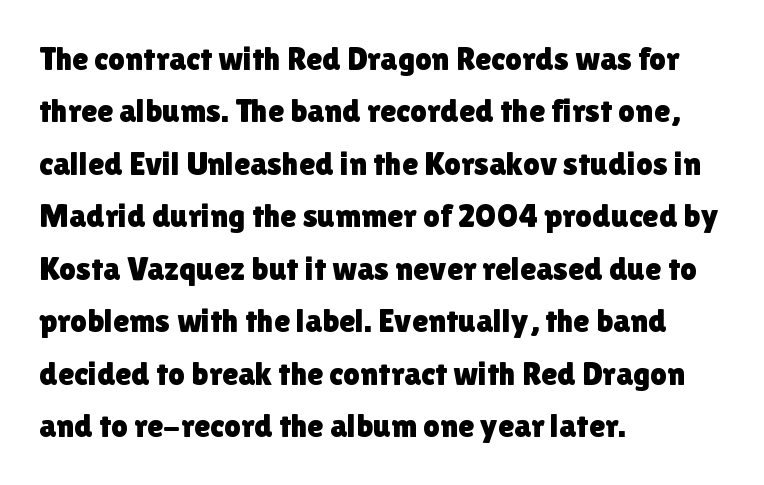
{"serif": "no", "italic": "no", "width": "normal", "x_height": "medium", "monospaced": "no", "underline": "no", "align": "left", "line_spacing": "normal", "line_spacing_ratio": 1.59, "letter_spacing": "normal", "letter_spacing_em": 0.0, "glyph_px": 33}
